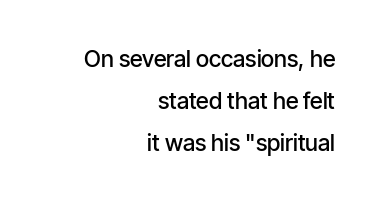
The letters sit at their default tracking, neither squeezed nor spread. The face used here is a semibold: visibly heavier than regular, lighter than bold. One-word summary of the alignment: right. Just letters on the line, the space beneath them empty. If you drew a line through each stem, it would be perfectly vertical.
